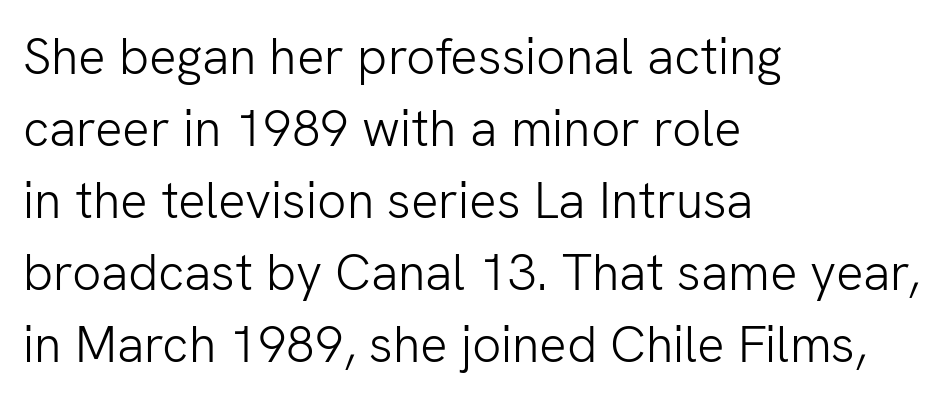
This is roman type, the default non-slanted kind. A typesetter would call this leading conventional body-copy spacing. Students, note that the glyphs here touch the page at normal intervals. The glyphs in this specimen are sans serif.
